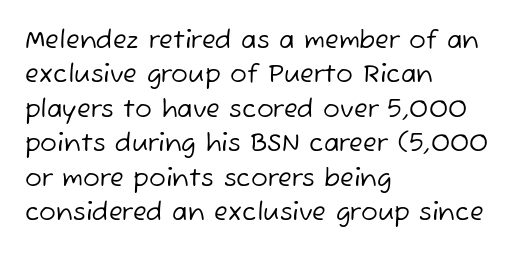
The paragraph shown leans on its left margin. The baseline area is clear. Stroke thickness stays within the range of a standard reading face or lighter. Summary of vertical rhythm: regular, with standard interline spacing. The horizontal fit of the characters is conventional and even.
